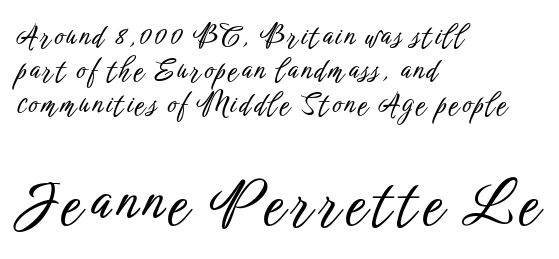
{"serif": "no", "width": "condensed", "stroke_contrast": "low", "x_height": "medium", "monospaced": "no", "underline": "no", "align": "left", "line_spacing_ratio": 1.22, "larger_block": "second", "size_ratio": 2.0, "glyph_px": 56}
